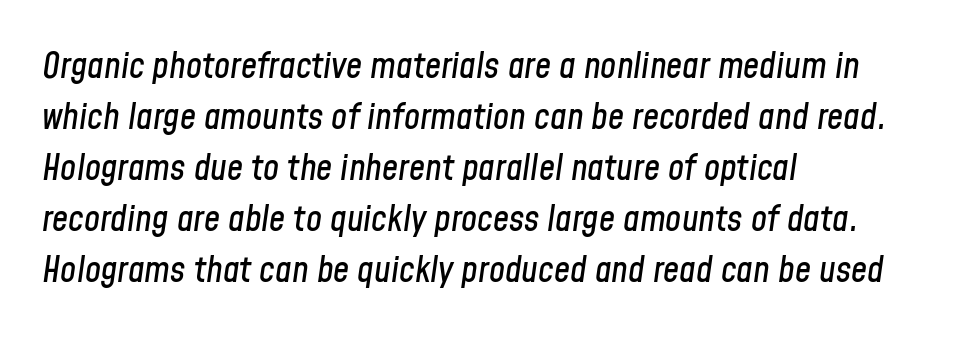
The image shows 36 px condensed type, italic (leaning right); set left-aligned, normal line spacing (1.42x), normal letter spacing, not underlined; low stroke contrast and a medium x-height.
